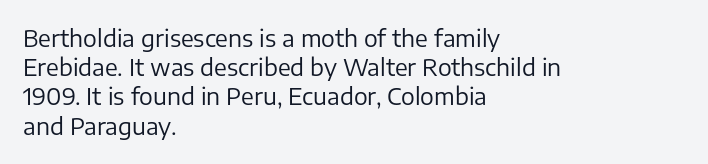
Nothing unusual about the tracking: characters are spaced as the font intends. Caption: multi-line text, flush left, ragged right. How would I describe the line gaps? Plain and ordinary. Unbolded letterforms with no extra heft.
